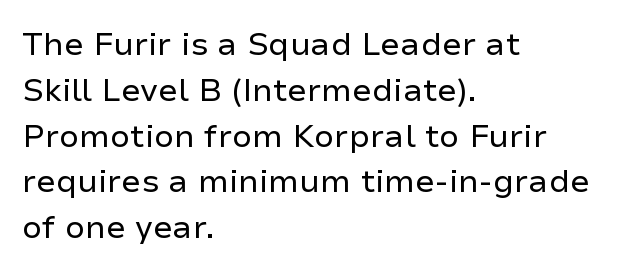
The image shows 32 px regular-weight sans-serif type, upright; set left-aligned, normal line spacing (1.43x), normal letter spacing, not underlined; low stroke contrast and a medium x-height.
